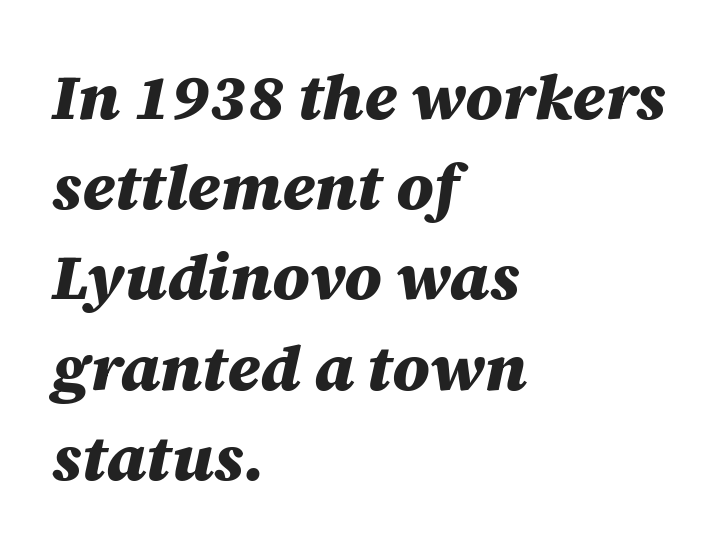
The image shows 64 px heavy type, italic (leaning right); set left-aligned, normal line spacing (1.41x), normal letter spacing, not underlined; medium stroke contrast and a large x-height.
